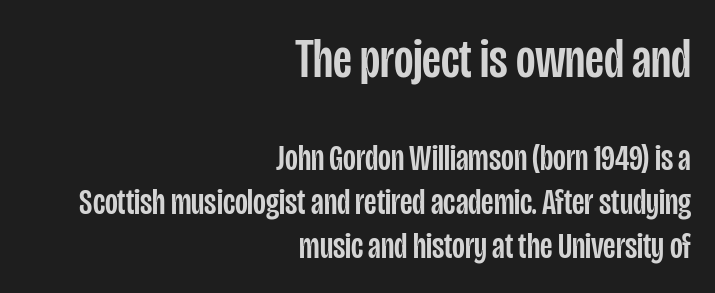
The image shows 56 px condensed sans-serif type, upright; set right-aligned, line spacing 1.19x, normal letter spacing, not underlined; the first (top) block is 1.51x larger; low stroke contrast and a large x-height.
